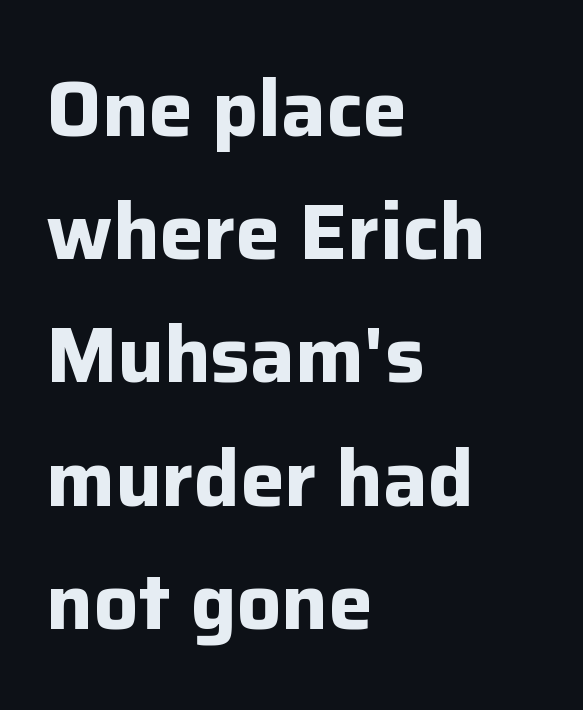
Q: Is the text bold? A: Yes.
Q: Is the text italic (slanted)? A: No, it is upright.
Q: Is the typeface a serif or a sans-serif typeface? A: Sans-serif.
Q: Is the text underlined? A: No.
Q: How is the paragraph aligned? A: Left-aligned.
Q: Is the spacing between letters normal or unusually wide? A: Normal.
Q: Is the spacing between lines tight, normal or loose? A: Normal.
Q: Width (condensed, normal, or wide)? A: Normal.
Q: Stroke contrast? A: Low.
Q: x-height? A: Medium.
Q: Monospaced? A: No.
